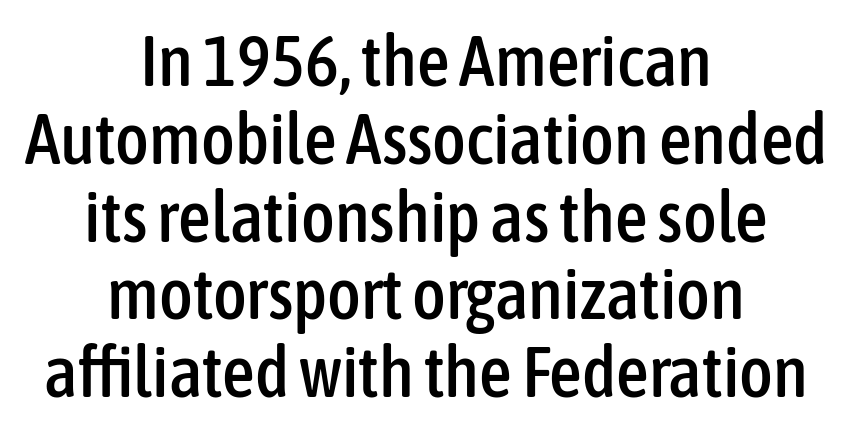
The image shows 72 px condensed sans-serif type, upright; set centered, tight line spacing (1.08x), normal letter spacing, not underlined; low stroke contrast and a medium x-height.
